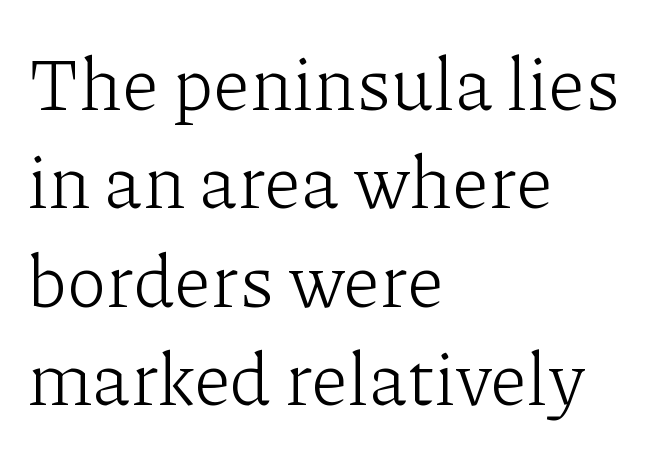
Q: Is the text bold? A: No.
Q: Is the text italic (slanted)? A: No, it is upright.
Q: Is the typeface a serif or a sans-serif typeface? A: Serif.
Q: Is the text underlined? A: No.
Q: How is the paragraph aligned? A: Left-aligned.
Q: Is the spacing between letters normal or unusually wide? A: Normal.
Q: Is the spacing between lines tight, normal or loose? A: Normal.
Q: Width (condensed, normal, or wide)? A: Normal.
Q: Stroke contrast? A: Low.
Q: x-height? A: Medium.
Q: Monospaced? A: No.
